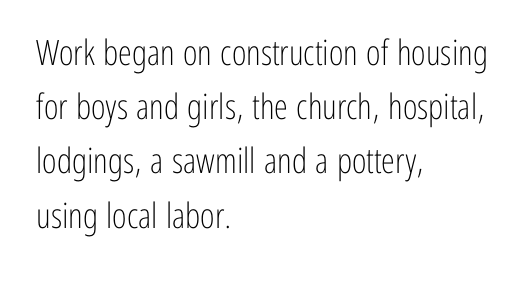
Q: Is the text bold? A: No.
Q: Is the text italic (slanted)? A: No, it is upright.
Q: Is the typeface a serif or a sans-serif typeface? A: Sans-serif.
Q: Is the text underlined? A: No.
Q: How is the paragraph aligned? A: Left-aligned.
Q: Is the spacing between letters normal or unusually wide? A: Normal.
Q: Is the spacing between lines tight, normal or loose? A: Normal.
Q: Width (condensed, normal, or wide)? A: Condensed.
Q: Stroke contrast? A: Low.
Q: x-height? A: Medium.
Q: Monospaced? A: No.
